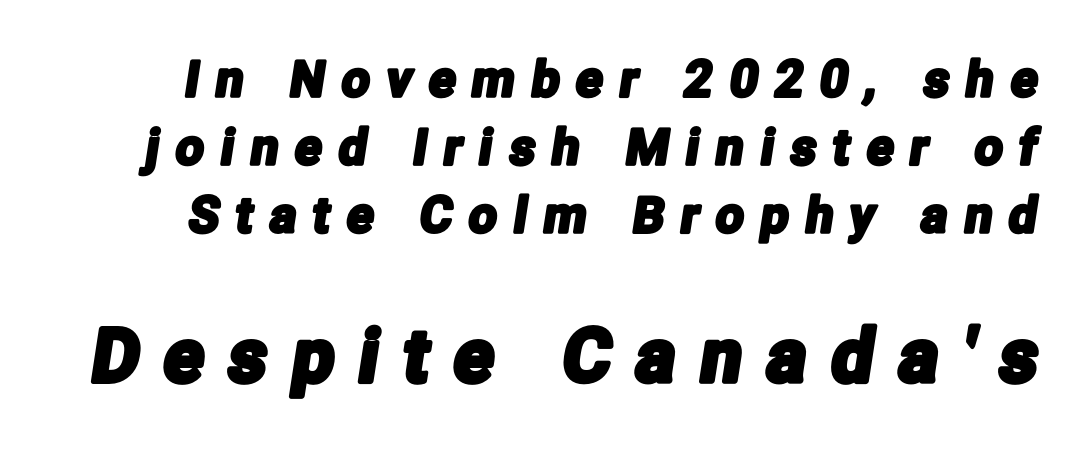
The image shows 73 px condensed sans-serif type; set normal line spacing (1.39x), unusually wide letter spacing (+0.35 em), not underlined; the second (bottom) block is 1.49x larger; low stroke contrast and a medium x-height.
